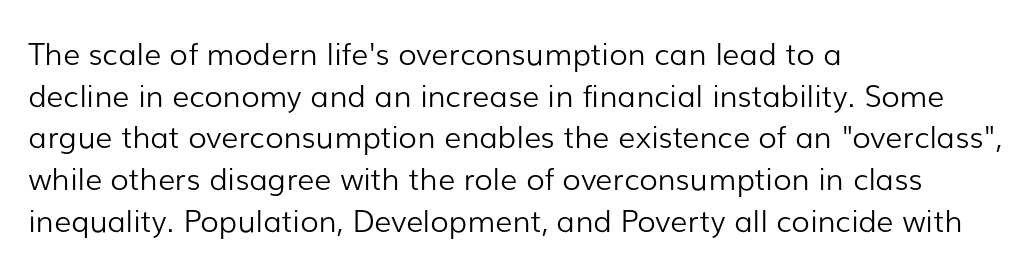
{"serif": "no", "italic": "no", "bold": "no", "weight": "light", "width": "normal", "stroke_contrast": "low", "x_height": "medium", "monospaced": "no", "underline": "no", "align": "left", "line_spacing": "normal", "line_spacing_ratio": 1.39, "letter_spacing": "normal", "letter_spacing_em": 0.0, "glyph_px": 30}
